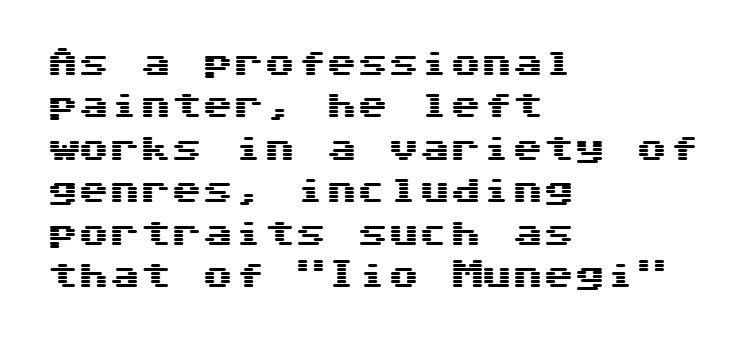
{"serif": "no", "italic": "no", "width": "wide", "stroke_contrast": "medium", "x_height": "medium", "underline": "no", "align": "left", "line_spacing": "normal", "line_spacing_ratio": 1.37, "letter_spacing": "normal", "letter_spacing_em": 0.0, "glyph_px": 31}
